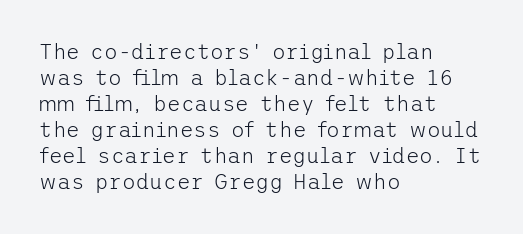
The typography opts for an upright posture over an oblique one. Unmarked baselines from the first word to the last. Students, note that the glyphs here touch the page at normal intervals. Which margin do the lines hug? The left one — the right edge is uneven. The typesetting does not lean heavy: it is not bold.
